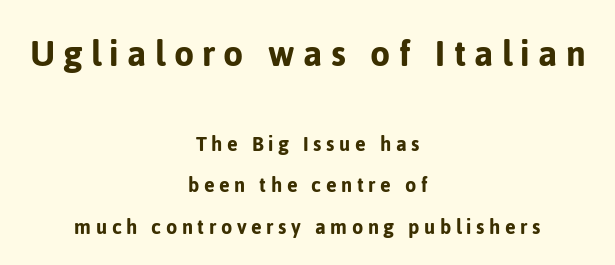
Q: Is the text italic (slanted)? A: No, it is upright.
Q: Is the typeface a serif or a sans-serif typeface? A: Sans-serif.
Q: Is the text underlined? A: No.
Q: How is the paragraph aligned? A: Centered.
Q: Is the spacing between letters normal or unusually wide? A: Unusually wide.
Q: Which block of text is set in a larger size, the first (top) or the second (bottom)? A: The first (top) one.
Q: Width (condensed, normal, or wide)? A: Normal.
Q: Stroke contrast? A: Low.
Q: x-height? A: Medium.
Q: Monospaced? A: No.
